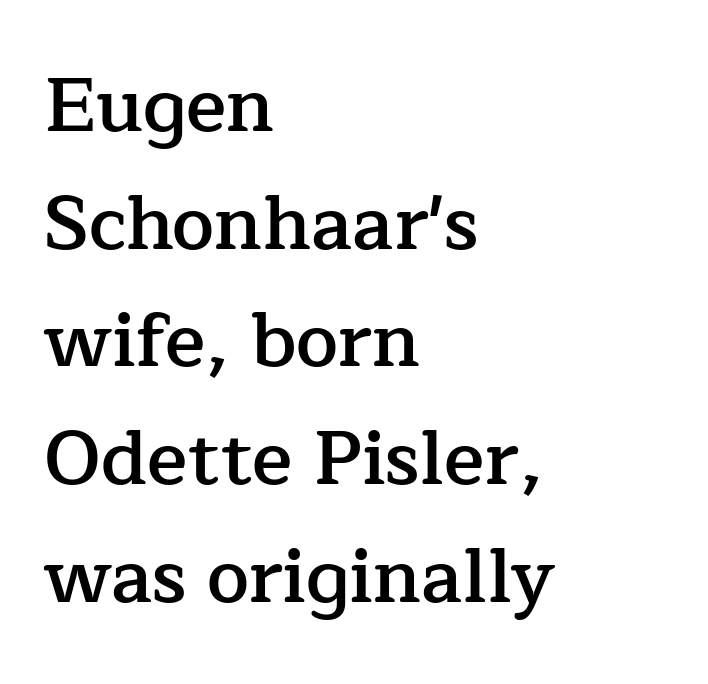
{"serif": "yes", "italic": "no", "bold": "semi", "weight": "semibold", "width": "normal", "stroke_contrast": "low", "x_height": "medium", "monospaced": "no", "underline": "no", "align": "left", "line_spacing": "normal", "line_spacing_ratio": 1.57, "letter_spacing": "normal", "letter_spacing_em": 0.0, "glyph_px": 75}
